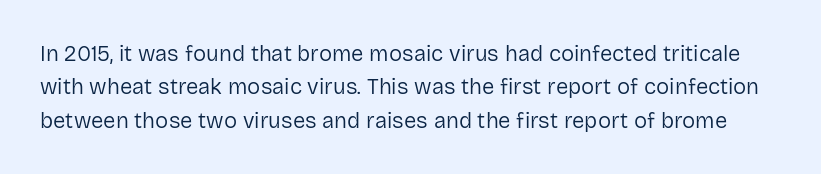
Q: Is the text bold? A: No.
Q: Is the text italic (slanted)? A: No, it is upright.
Q: Is the text underlined? A: No.
Q: Is the spacing between letters normal or unusually wide? A: Normal.
Q: Is the spacing between lines tight, normal or loose? A: Normal.
